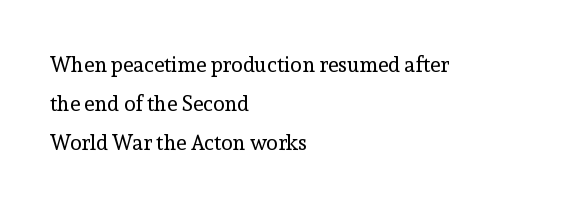
Caption: standard tracking, unaltered. The gap between lines stays unmarked. Does the lettering tilt? It doesn't — this is upright. Stroke thickness stays within the range of a standard reading face or lighter. Left-aligned paragraph, ragged on the right.
